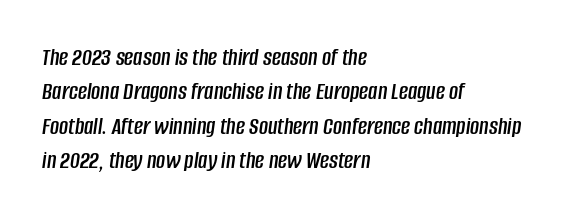
Alignment: flush left. Spacing between characters is what you'd get straight out of the box. The strip under each line holds only bare page. The specimen reads as italic at a glance. Quick note: interline space is typical.
